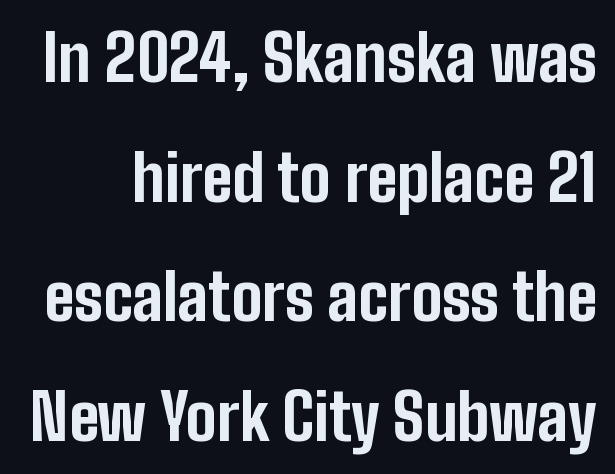
The image shows 64 px bold, condensed sans-serif type, upright; set line spacing 1.87x, normal letter spacing, not underlined; low stroke contrast and a medium x-height.
